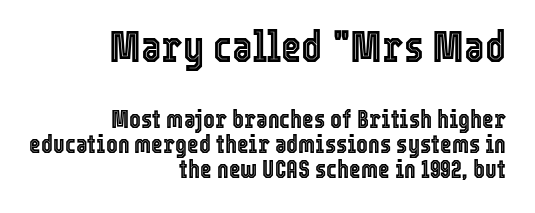
The image shows 44 px condensed type, upright; set right-aligned, tight line spacing (1.01x), normal letter spacing, not underlined; the first (top) block is 1.76x larger; a medium x-height.
